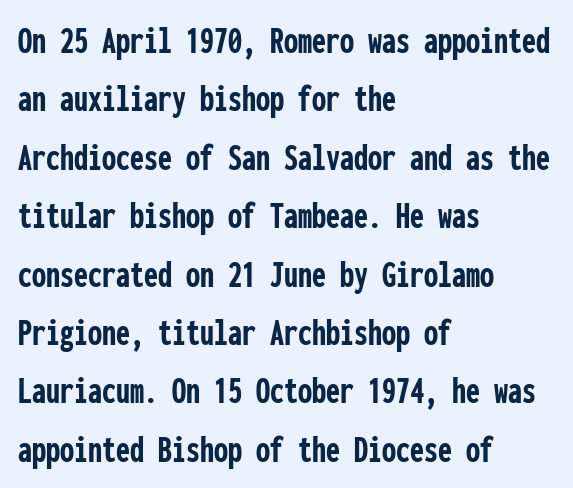
{"serif": "no", "italic": "no", "bold": "yes", "weight": "semibold", "width": "condensed", "stroke_contrast": "low", "x_height": "medium", "monospaced": "yes", "underline": "no", "align": "left", "line_spacing": "normal", "line_spacing_ratio": 1.46, "letter_spacing": "normal", "letter_spacing_em": 0.0, "glyph_px": 40}
